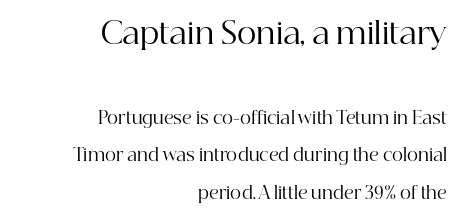
The initial chunk of copy outweighs the following chunk in type size. Does the type have serifs? Yes, each stem ends in a small foot. The passage shown stacks its lines with a broad gap. Ascenders rise straight up at ninety degrees. A typesetter would call this proportional, since set widths differ per character. Ink coverage per letter is moderate at most.
